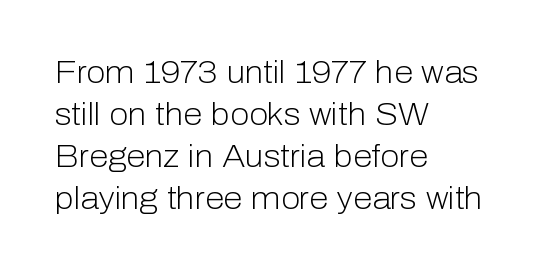
{"serif": "no", "italic": "no", "bold": "no", "weight": "light", "width": "normal", "stroke_contrast": "low", "x_height": "medium", "monospaced": "no", "underline": "no", "align": "left", "line_spacing": "normal", "line_spacing_ratio": 1.35, "letter_spacing": "normal", "letter_spacing_em": 0.0, "glyph_px": 31}
